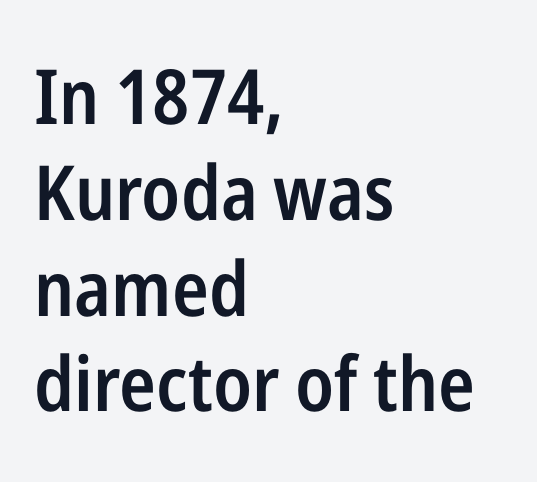
The image shows 76 px semibold, condensed sans-serif type, upright; set left-aligned, normal line spacing (1.26x), normal letter spacing, not underlined; low stroke contrast and a medium x-height.
